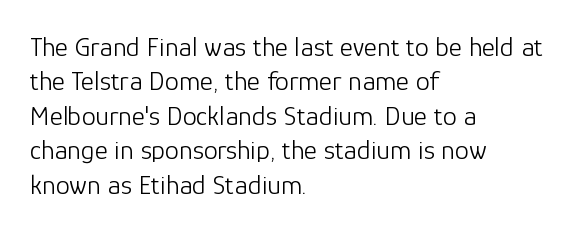
The image shows 28 px light sans-serif type, upright; set left-aligned, line spacing 1.23x, normal letter spacing, not underlined; low stroke contrast and a medium x-height.
